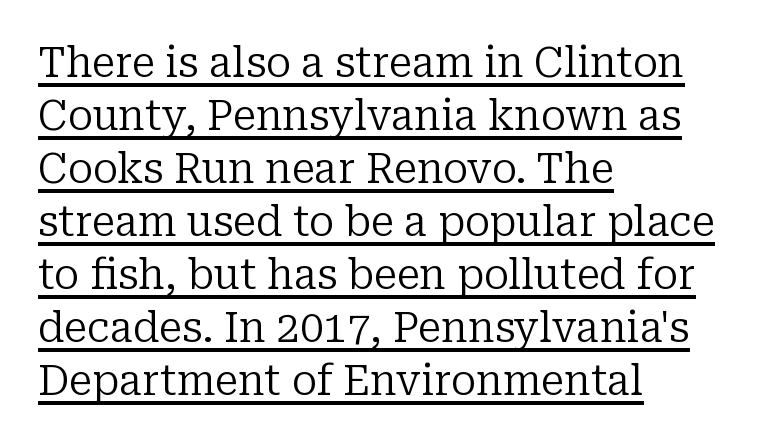
{"serif": "yes", "italic": "no", "bold": "no", "weight": "regular", "width": "normal", "stroke_contrast": "low", "x_height": "medium", "monospaced": "no", "underline": "yes", "align": "left", "line_spacing": "normal", "line_spacing_ratio": 1.26, "letter_spacing": "normal", "letter_spacing_em": 0.0, "glyph_px": 42}
